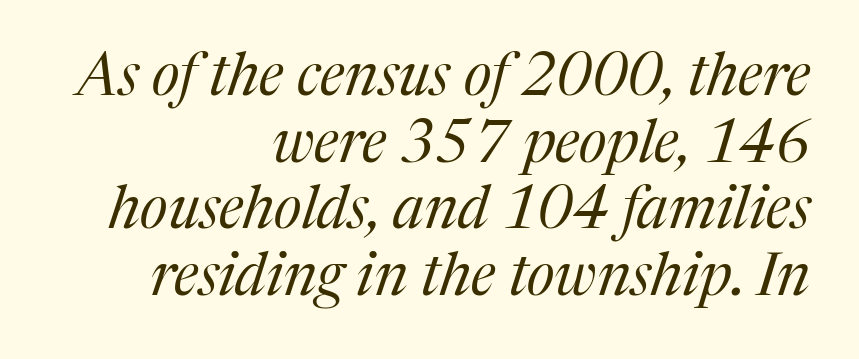
{"serif": "yes", "italic": "yes", "lean": "right", "slant_degrees": 17, "bold": "no", "weight": "regular", "width": "normal", "stroke_contrast": "medium", "x_height": "medium", "monospaced": "no", "underline": "no", "align": "right", "line_spacing": "tight", "line_spacing_ratio": 1.13, "letter_spacing": "normal", "letter_spacing_em": 0.0, "glyph_px": 59}
